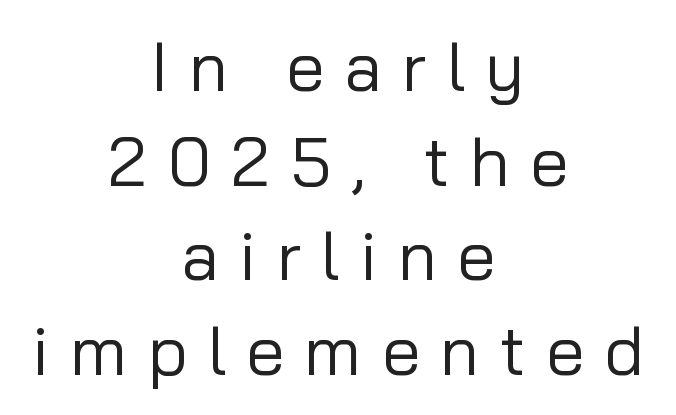
Q: Is the text bold? A: No.
Q: Is the text italic (slanted)? A: No, it is upright.
Q: Is the typeface a serif or a sans-serif typeface? A: Sans-serif.
Q: Is the text underlined? A: No.
Q: How is the paragraph aligned? A: Centered.
Q: Is the spacing between letters normal or unusually wide? A: Unusually wide.
Q: Is the spacing between lines tight, normal or loose? A: Normal.
Q: Width (condensed, normal, or wide)? A: Normal.
Q: Stroke contrast? A: Low.
Q: x-height? A: Medium.
Q: Monospaced? A: No.
